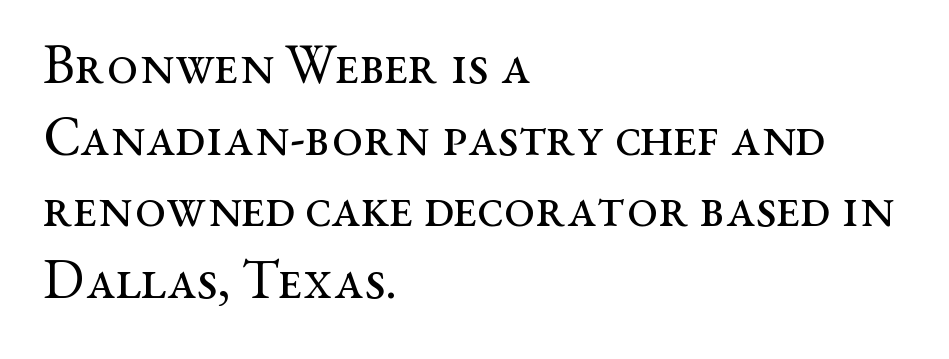
{"serif": "yes", "italic": "no", "bold": "no", "weight": "regular", "width": "wide", "stroke_contrast": "medium", "x_height": "medium", "monospaced": "no", "underline": "no", "align": "left", "line_spacing": "normal", "line_spacing_ratio": 1.28, "letter_spacing": "normal", "letter_spacing_em": 0.0, "glyph_px": 56}
